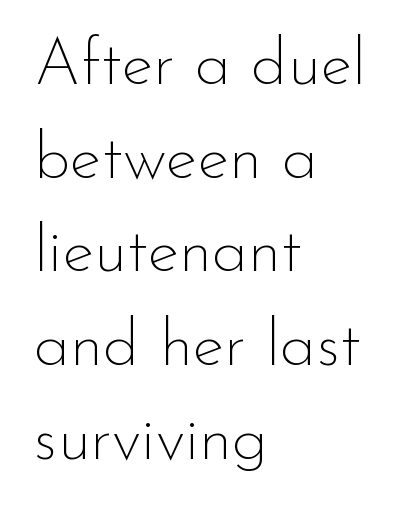
{"serif": "no", "italic": "no", "bold": "no", "weight": "thin", "width": "normal", "stroke_contrast": "low", "x_height": "small", "monospaced": "no", "underline": "no", "align": "left", "line_spacing": "normal", "line_spacing_ratio": 1.42, "letter_spacing": "normal", "letter_spacing_em": 0.0, "glyph_px": 66}
